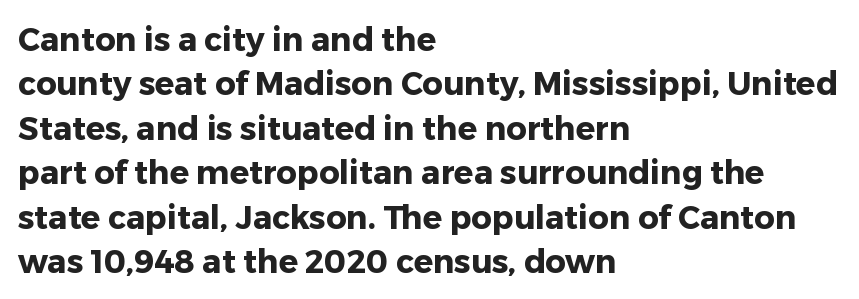
The image shows 32 px heavy sans-serif type, upright; set left-aligned, normal line spacing (1.39x), normal letter spacing, not underlined; low stroke contrast and a medium x-height.
